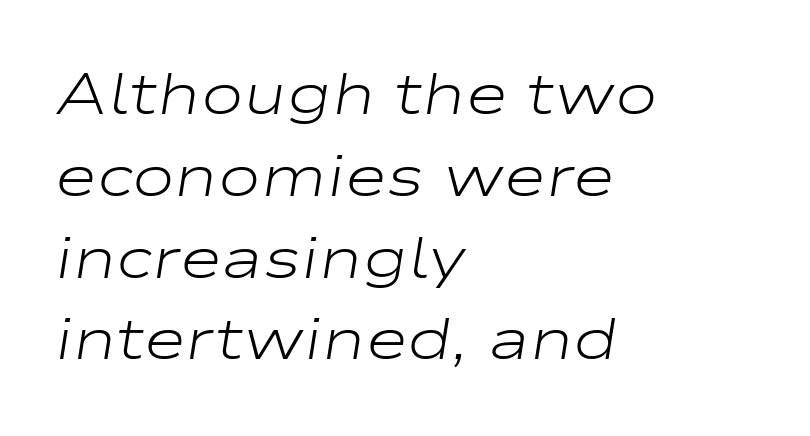
Does the copy run flush right? No — it runs flush left. Descenders hang freely into open space. Heaviness? Minimal to ordinary, like unemphasized prose. This block has exactly the height ordinary leading produces.
